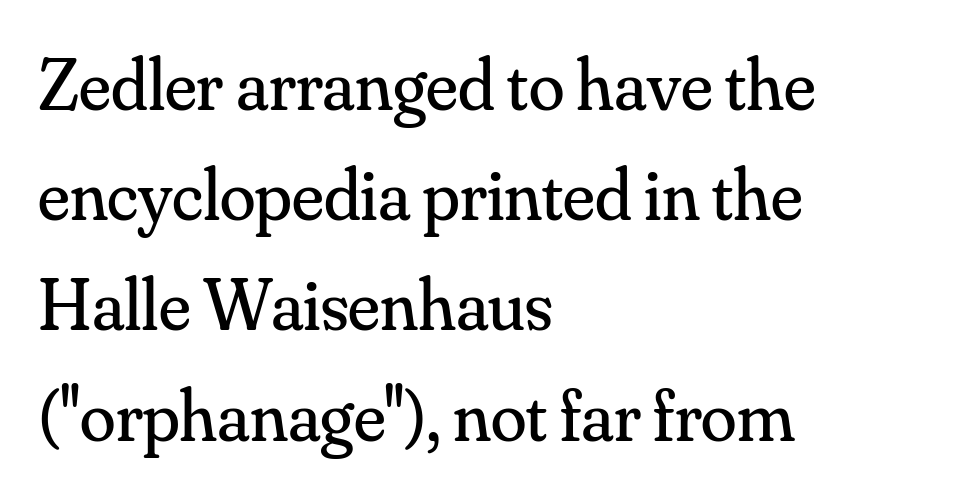
{"serif": "yes", "italic": "no", "bold": "no", "weight": "regular", "width": "normal", "stroke_contrast": "medium", "x_height": "small", "monospaced": "no", "underline": "no", "align": "left", "line_spacing": "normal", "line_spacing_ratio": 1.51, "letter_spacing": "normal", "letter_spacing_em": 0.0, "glyph_px": 73}
